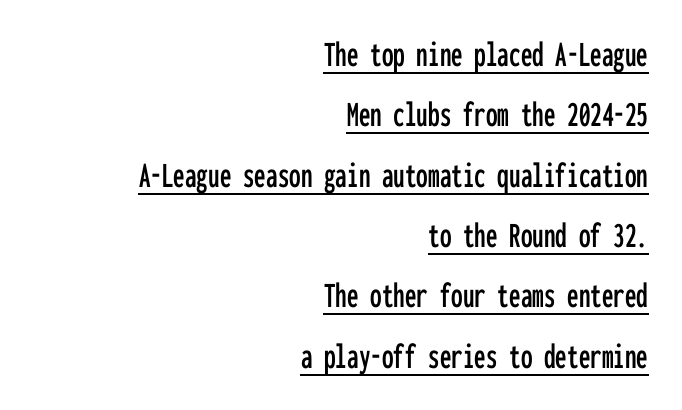
{"serif": "no", "italic": "no", "width": "condensed", "stroke_contrast": "low", "x_height": "medium", "monospaced": "yes", "underline": "yes", "align": "right", "line_spacing": "normal", "line_spacing_ratio": 1.63, "letter_spacing": "normal", "letter_spacing_em": 0.0, "glyph_px": 37}
